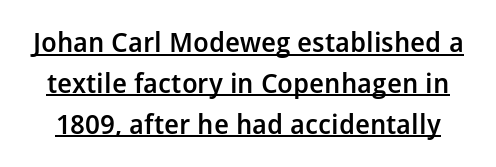
{"italic": "no", "bold": "semi", "underline": "yes", "line_spacing": "normal", "line_spacing_ratio": 1.51, "letter_spacing": "normal", "letter_spacing_em": 0.0, "glyph_px": 27}
